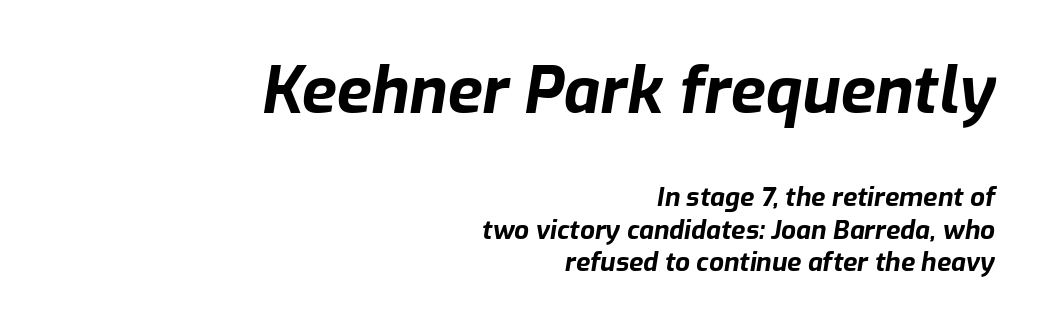
Q: Is the text bold? A: Yes.
Q: Is the text italic (slanted)? A: Yes, it leans right by about 9 degrees.
Q: Is the text underlined? A: No.
Q: How is the paragraph aligned? A: Right-aligned.
Q: Is the spacing between letters normal or unusually wide? A: Normal.
Q: Is the spacing between lines tight, normal or loose? A: Normal.
Q: Which block of text is set in a larger size, the first (top) or the second (bottom)? A: The first (top) one.
Q: Width (condensed, normal, or wide)? A: Normal.
Q: Stroke contrast? A: Low.
Q: x-height? A: Medium.
Q: Monospaced? A: No.
